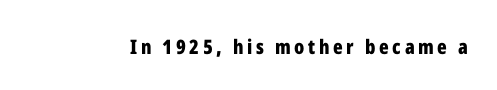
{"italic": "no", "bold": "yes", "underline": "no", "glyph_px": 20}
